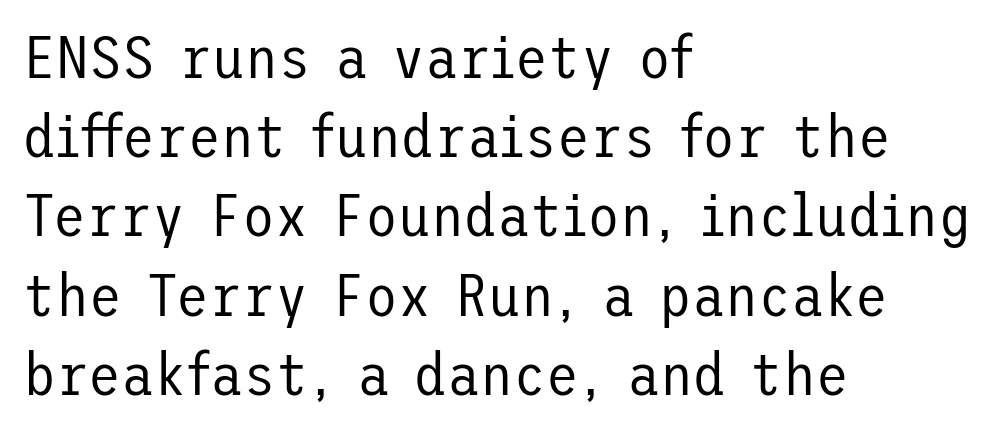
Q: Is the text bold? A: No.
Q: Is the text italic (slanted)? A: No, it is upright.
Q: Is the typeface a serif or a sans-serif typeface? A: Sans-serif.
Q: Is the text underlined? A: No.
Q: How is the paragraph aligned? A: Left-aligned.
Q: Is the spacing between letters normal or unusually wide? A: Normal.
Q: Is the spacing between lines tight, normal or loose? A: Normal.
Q: Width (condensed, normal, or wide)? A: Normal.
Q: Stroke contrast? A: Low.
Q: x-height? A: Medium.
